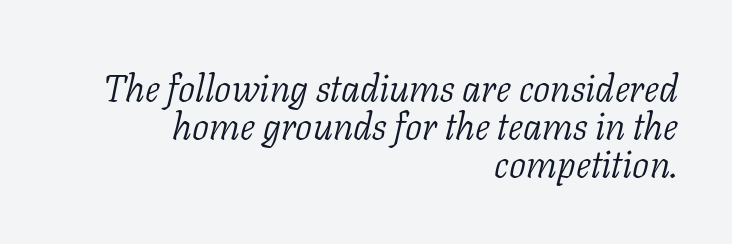
{"serif": "yes", "italic": "yes", "lean": "right", "slant_degrees": 11, "bold": "no", "weight": "light", "width": "normal", "stroke_contrast": "low", "x_height": "medium", "monospaced": "no", "underline": "no", "align": "right", "line_spacing": "tight", "line_spacing_ratio": 1.0, "letter_spacing": "normal", "letter_spacing_em": 0.0, "glyph_px": 38}
